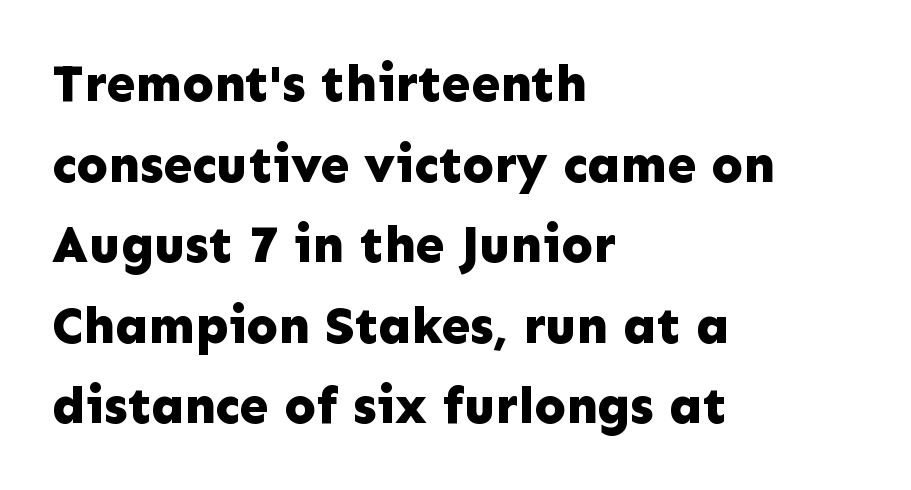
Q: Is the text bold? A: Yes.
Q: Is the text italic (slanted)? A: No, it is upright.
Q: Is the typeface a serif or a sans-serif typeface? A: Sans-serif.
Q: Is the text underlined? A: No.
Q: How is the paragraph aligned? A: Left-aligned.
Q: Is the spacing between letters normal or unusually wide? A: Normal.
Q: Is the spacing between lines tight, normal or loose? A: Normal.
Q: Width (condensed, normal, or wide)? A: Normal.
Q: Stroke contrast? A: Low.
Q: x-height? A: Medium.
Q: Monospaced? A: No.
